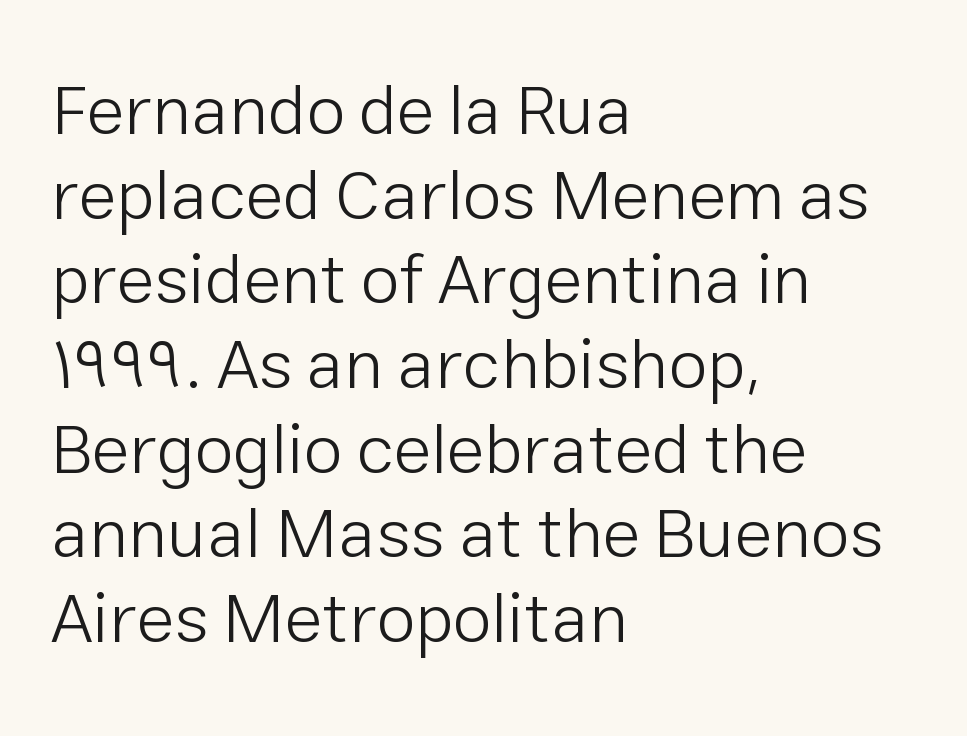
The image shows 70 px light sans-serif type, upright; set left-aligned, line spacing 1.21x, normal letter spacing, not underlined; low stroke contrast and a medium x-height.
